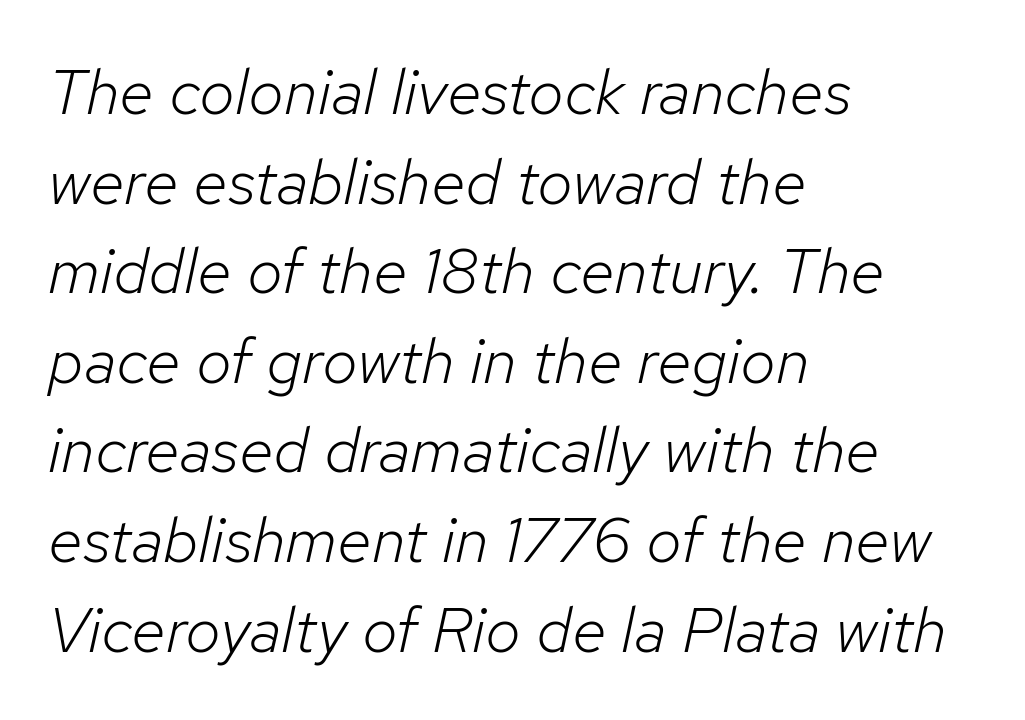
Where is the straight margin? On the left. Students, note that the glyphs here touch the page at normal intervals. Spacing verdict: proportional, widths tailored to each character. Rows of type keep a routine distance in the vertical direction. No letter is thick-stroked: the sample isn't bold.
